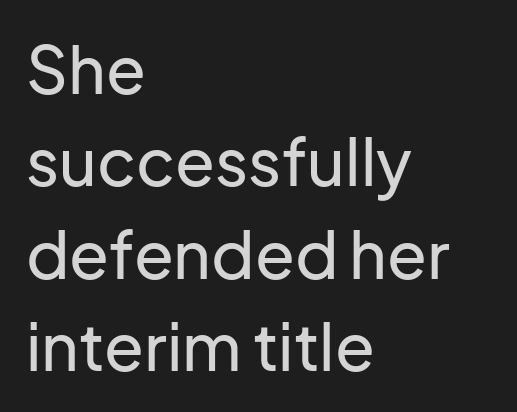
This rendering employs a face without finishing strokes, i.e., a sans-serif. Here the designer chose a conventional face with non-uniform glyph widths. If you drew a line through each stem, it would be perfectly vertical. Anything drawn beneath the words? Only blank space. Normally led — the rows are evenly, conventionally spaced.
